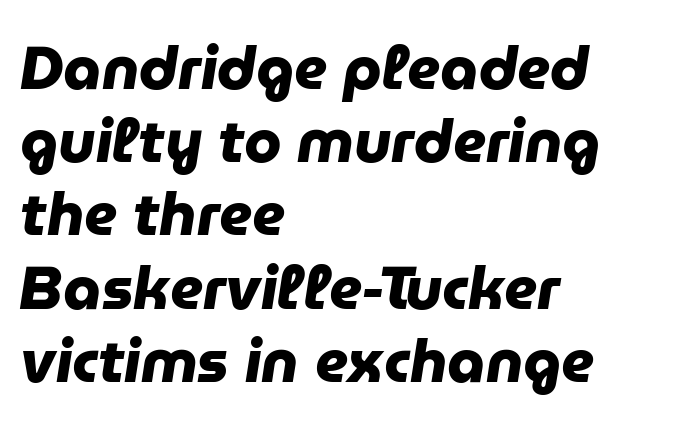
The image shows 60 px heavy sans-serif type; set left-aligned, line spacing 1.22x, normal letter spacing, not underlined; low stroke contrast and a medium x-height.
